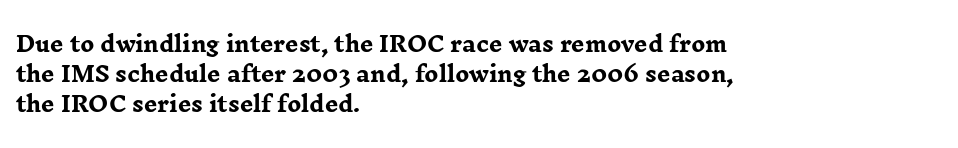
Emphasis by weight is at full strength: bold. Compared with typical body copy, the letter spacing here is the same. The passage shown is not underscored anywhere. Each new line begins a customary step beneath the previous one.
